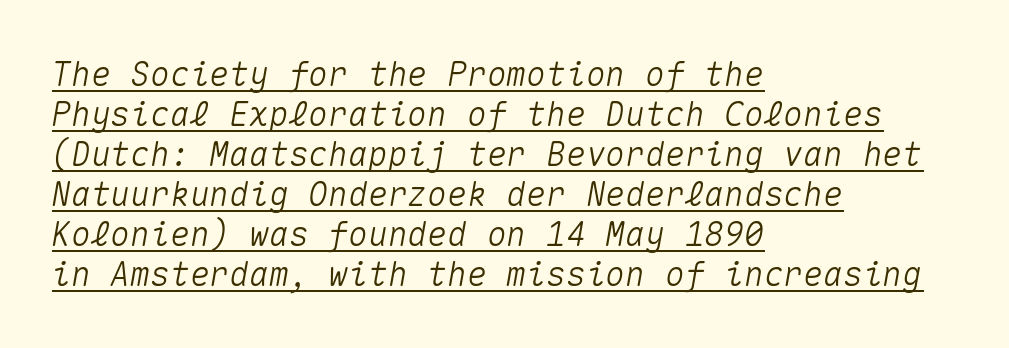
Monospaced: the letters line up in strict vertical columns. Notice how the stems are inclined rather than vertical — that's the hallmark of italics. Is the block centered? No — it sits flush against the left margin. A baseline rule has been typeset under these characters. No extra tracking has been applied to these lines.
